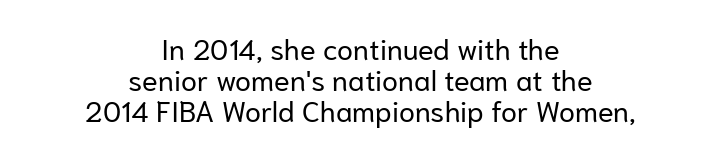
{"serif": "no", "italic": "no", "bold": "no", "weight": "regular", "width": "normal", "stroke_contrast": "low", "x_height": "medium", "monospaced": "no", "underline": "no", "align": "center", "line_spacing": "tight", "line_spacing_ratio": 1.07, "letter_spacing": "normal", "letter_spacing_em": 0.0, "glyph_px": 29}
